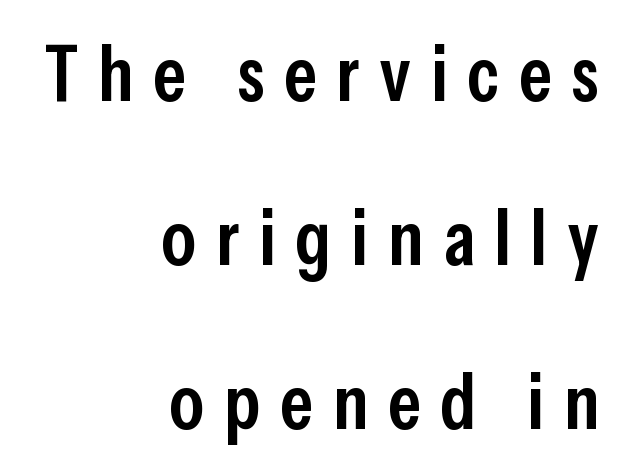
The letterforms stand isolated, each surrounded by extra space. In terms of letterform style, serifs are entirely absent. The letters stand straight up with perfectly vertical stems. Do the characters align in a grid? No, the font is proportional. Vertical spacing — loose. Look at the stroke-to-counter ratio: somewhat heavy, a semibold.
